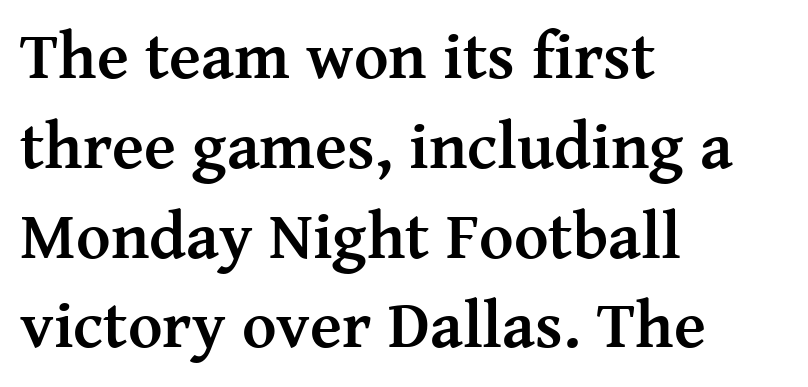
{"serif": "yes", "italic": "no", "bold": "yes", "weight": "semibold", "width": "normal", "stroke_contrast": "medium", "x_height": "medium", "monospaced": "no", "underline": "no", "align": "left", "line_spacing": "normal", "line_spacing_ratio": 1.36, "letter_spacing": "normal", "letter_spacing_em": 0.0, "glyph_px": 66}
